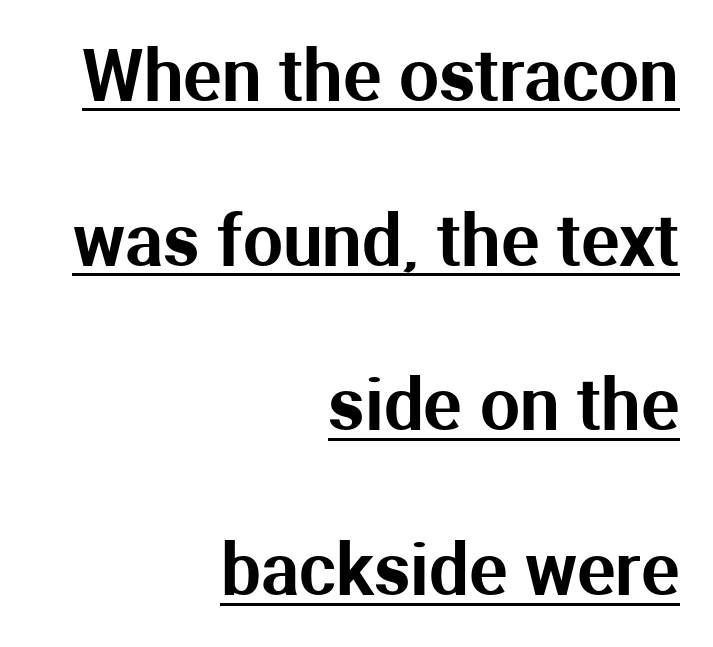
The specimen includes a rule beneath the text block's lines. This sample is right-justified, so line beginnings fall wherever the words allow. This sample has the flowing, uneven cadence of proportional lettering. Nothing unusual about the tracking: characters are spaced as the font intends. Is there much room between lines? Yes — plenty of vertical air separates them. The typeface chosen for these lines omits serifs.
